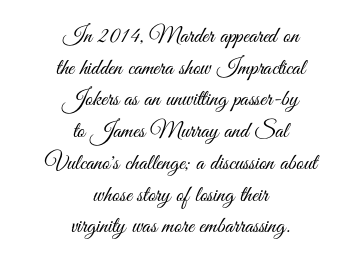
The characters are drawn with everyday or finer stroke widths. The passage shown is not underscored anywhere. Quick note: interline space is typical. Line starts and ends both wander, symmetrically. Compared with typical body copy, the letter spacing here is the same.
